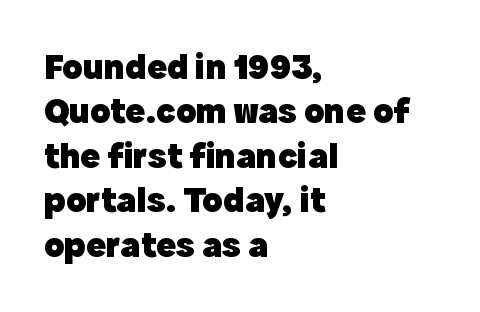
{"serif": "no", "italic": "no", "bold": "yes", "weight": "heavy", "width": "normal", "x_height": "medium", "monospaced": "no", "underline": "no", "align": "left", "line_spacing_ratio": 1.2, "letter_spacing": "normal", "letter_spacing_em": 0.0, "glyph_px": 37}
